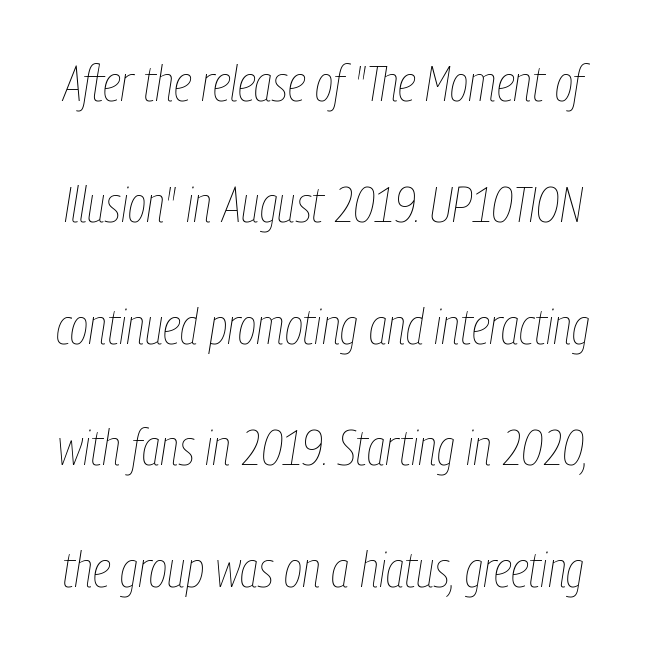
{"italic": "yes", "lean": "right", "slant_degrees": 9, "bold": "no", "weight": "thin", "width": "condensed", "stroke_contrast": "low", "x_height": "medium", "monospaced": "no", "underline": "no", "line_spacing": "loose", "line_spacing_ratio": 2.43, "letter_spacing": "normal", "letter_spacing_em": 0.0, "glyph_px": 50}
